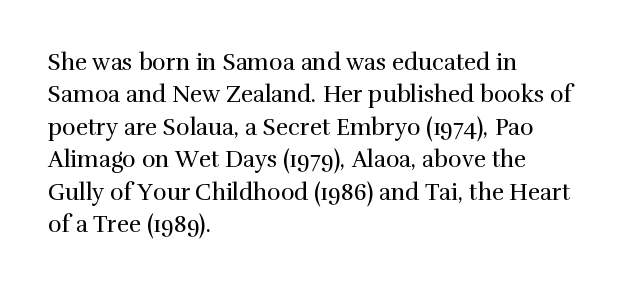
The image shows 23 px text type, upright; set left-aligned, normal line spacing (1.41x), normal letter spacing, not underlined.
